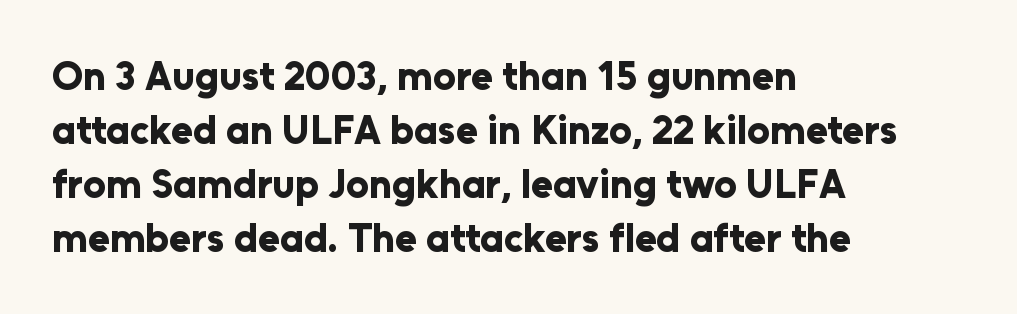
Its strokes are broad and dark, the hallmark of bold type. Alignment: flush left. Every stem runs plumb, perpendicular to the baseline. Is this a fixed-width face? No — the glyphs have proportional, varying widths. Spacing between characters is what you'd get straight out of the box.
